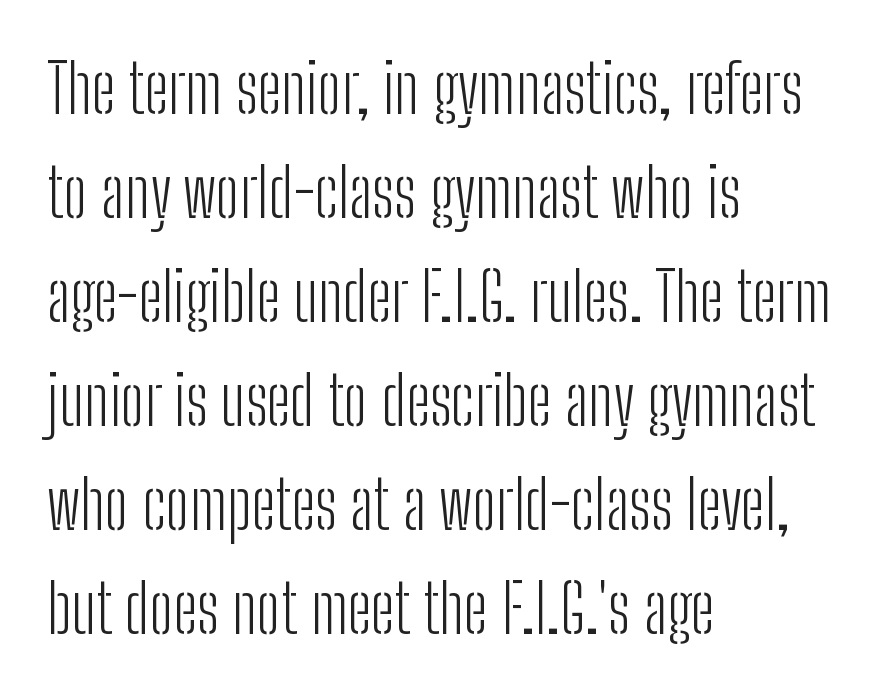
{"serif": "no", "italic": "no", "bold": "no", "weight": "light", "width": "condensed", "stroke_contrast": "low", "x_height": "medium", "monospaced": "no", "underline": "no", "align": "left", "line_spacing": "normal", "line_spacing_ratio": 1.53, "letter_spacing": "normal", "letter_spacing_em": 0.0, "glyph_px": 68}
